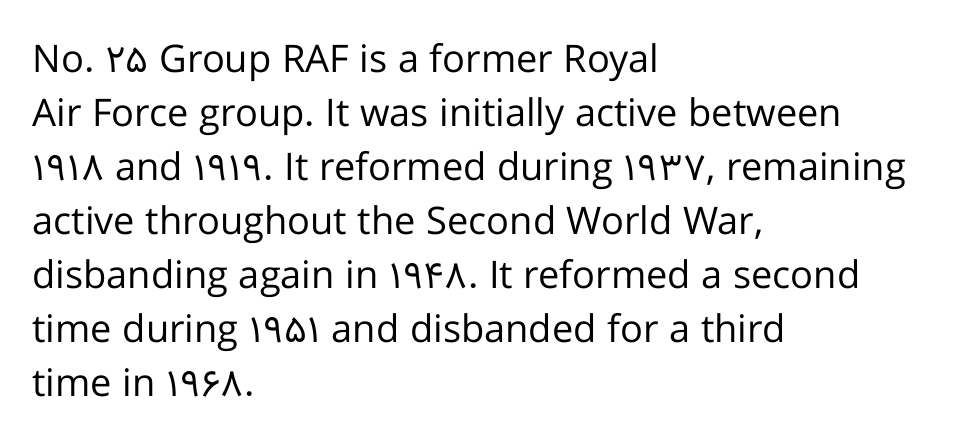
The image shows 38 px regular-weight sans-serif type, upright; set left-aligned, normal line spacing (1.42x), normal letter spacing, not underlined; low stroke contrast and a medium x-height.
